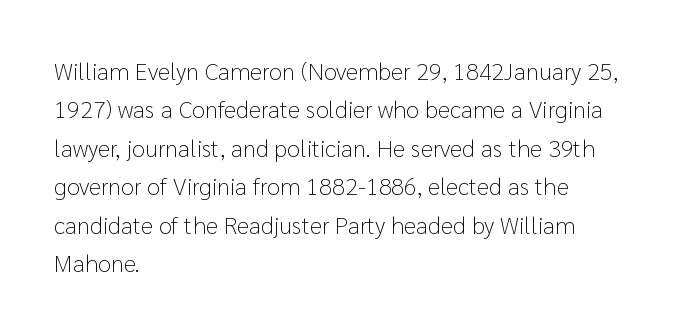
The image shows 24 px text type, upright; set left-aligned, normal line spacing (1.6x), normal letter spacing, not underlined.
